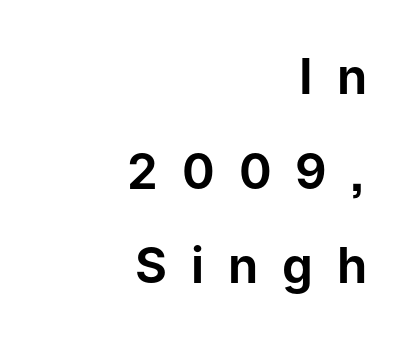
The face used here is proportionally spaced, like ordinary book or web type. This sample uses an upright cut, with every glyph sitting square on the baseline. The line-height multiplier appears high, well above default. What stands out about the letter spacing? Its width — letters are far apart.
